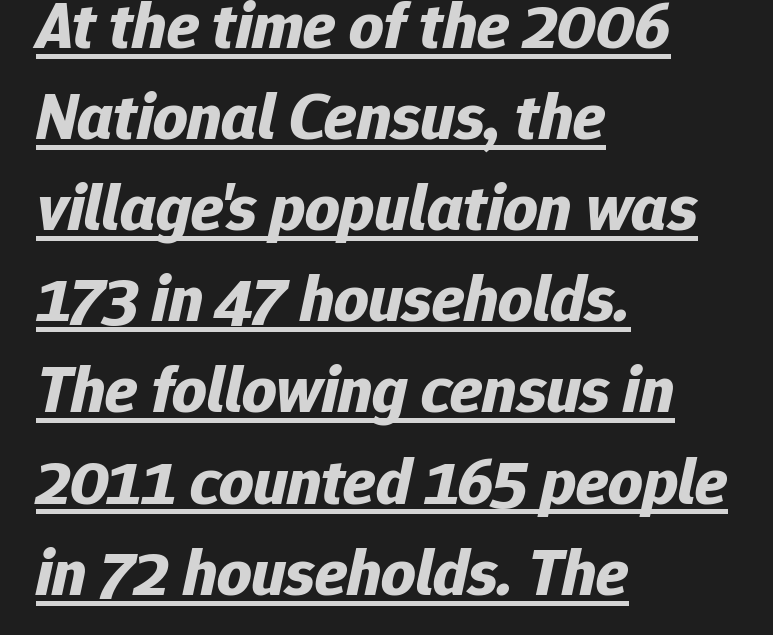
{"italic": "yes", "lean": "right", "slant_degrees": 12, "bold": "yes", "weight": "bold", "width": "normal", "stroke_contrast": "low", "x_height": "medium", "monospaced": "no", "underline": "yes", "align": "left", "line_spacing": "normal", "line_spacing_ratio": 1.36, "letter_spacing": "normal", "letter_spacing_em": 0.0, "glyph_px": 67}
